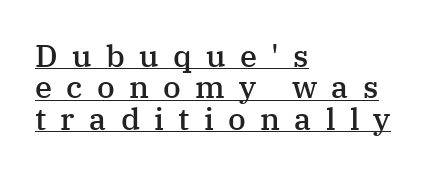
{"serif": "yes", "italic": "no", "bold": "semi", "weight": "semibold", "width": "normal", "stroke_contrast": "medium", "x_height": "medium", "monospaced": "no", "underline": "yes", "align": "left", "line_spacing": "tight", "line_spacing_ratio": 1.01, "letter_spacing": "wide", "letter_spacing_em": 0.46, "glyph_px": 31}
